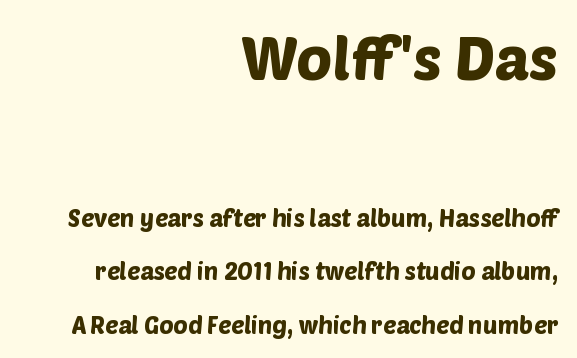
The image shows 61 px sans-serif type; set right-aligned, loose line spacing (2.22x), normal letter spacing, not underlined; the first (top) block is 2.54x larger; low stroke contrast and a large x-height.
